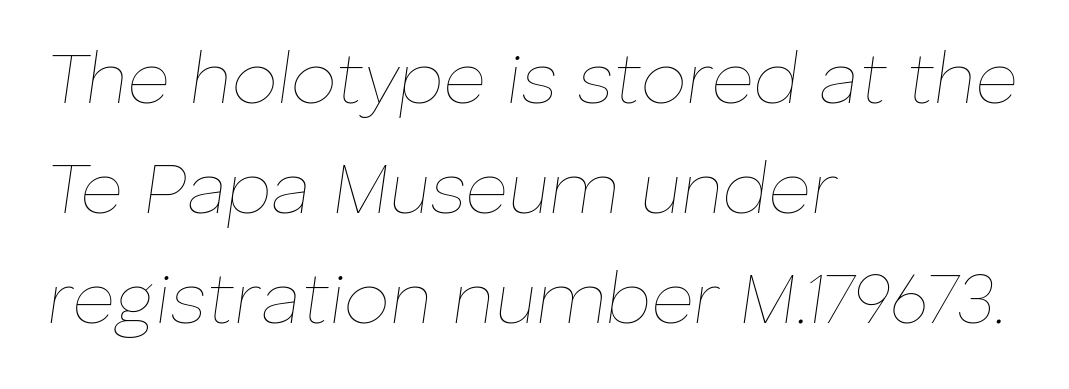
The image shows 73 px thin type, italic (leaning right); set left-aligned, normal line spacing (1.51x), normal letter spacing, not underlined; low stroke contrast and a medium x-height.
